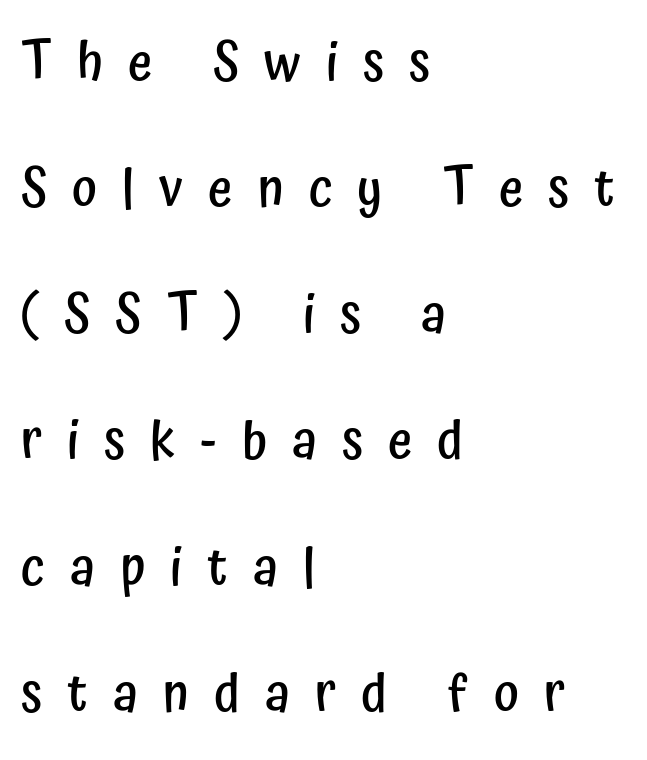
The paragraph shown leans on its left margin. Beneath every word, the page is bare. Here the designer chose a conventional face with non-uniform glyph widths. I'd call this a sans setting — the letters go barefoot. The letters stand straight up with perfectly vertical stems.
